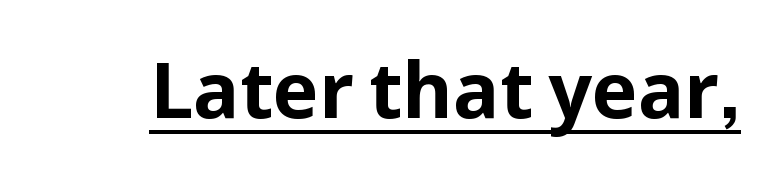
The image shows 77 px bold sans-serif type, upright; set normal letter spacing, underlined; low stroke contrast and a medium x-height.
